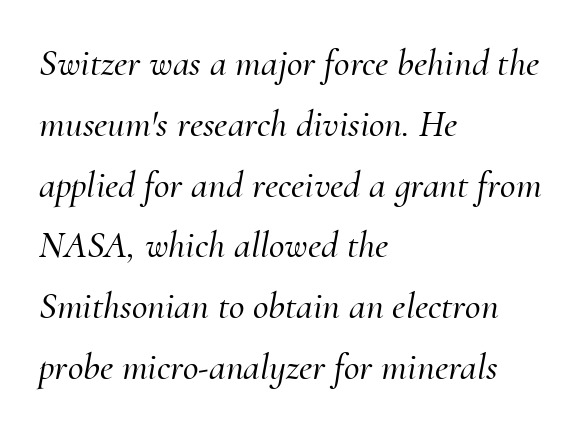
Look at the tracking — it's just the regular setting, nothing added. Where is the straight margin? On the left. Each letter keeps its own natural width here, so spacing adapts to shape. There's an unmistakable incline to the writing here. Successive baselines arrive at the customary interval. Unlike a clean sans, this face finishes its strokes with serifs.
